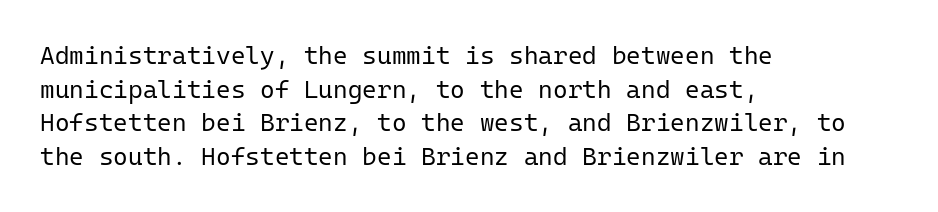
The image shows 25 px text type, upright; set left-aligned, normal line spacing (1.35x), normal letter spacing, not underlined.
